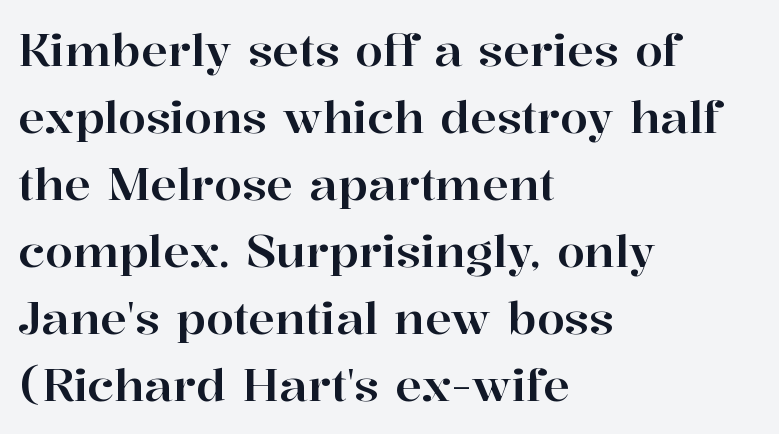
The image shows 45 px serif type, upright; set left-aligned, normal line spacing (1.49x), normal letter spacing, not underlined; high stroke contrast and a medium x-height.
